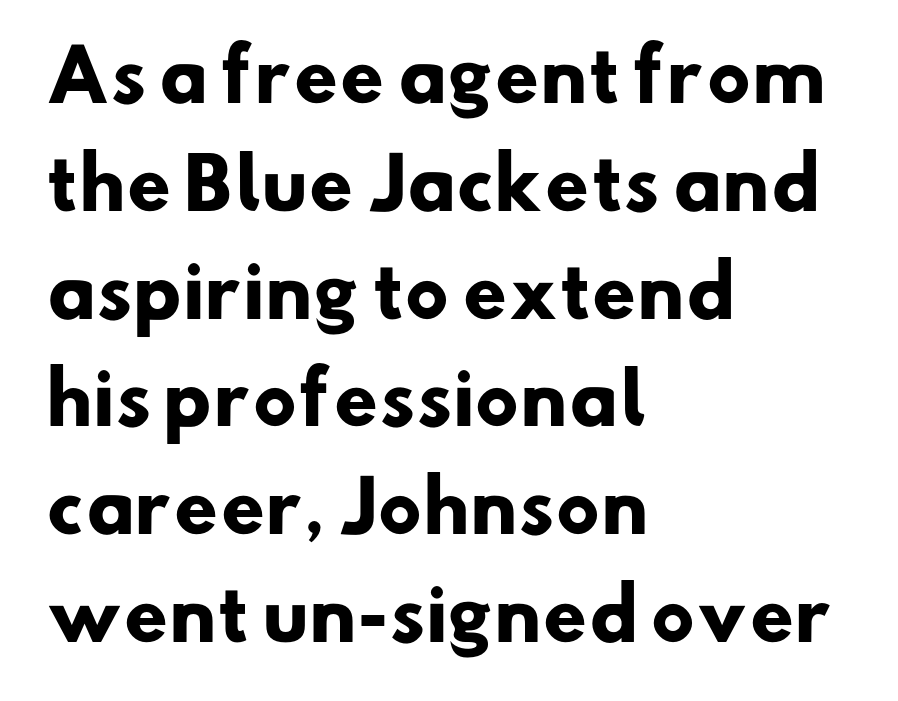
{"serif": "no", "bold": "yes", "weight": "heavy", "width": "normal", "stroke_contrast": "low", "x_height": "small", "monospaced": "no", "underline": "no", "align": "left", "line_spacing": "normal", "line_spacing_ratio": 1.54, "letter_spacing": "normal", "letter_spacing_em": 0.0, "glyph_px": 70}
